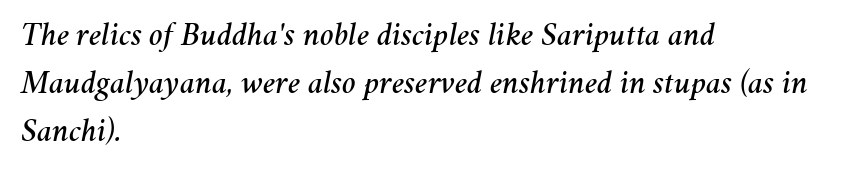
Q: Is the text italic (slanted)? A: Yes, it leans right by about 11 degrees.
Q: Is the text underlined? A: No.
Q: How is the paragraph aligned? A: Left-aligned.
Q: Is the spacing between letters normal or unusually wide? A: Normal.
Q: Is the spacing between lines tight, normal or loose? A: Normal.
Q: Width (condensed, normal, or wide)? A: Normal.
Q: Stroke contrast? A: Medium.
Q: x-height? A: Medium.
Q: Monospaced? A: No.
